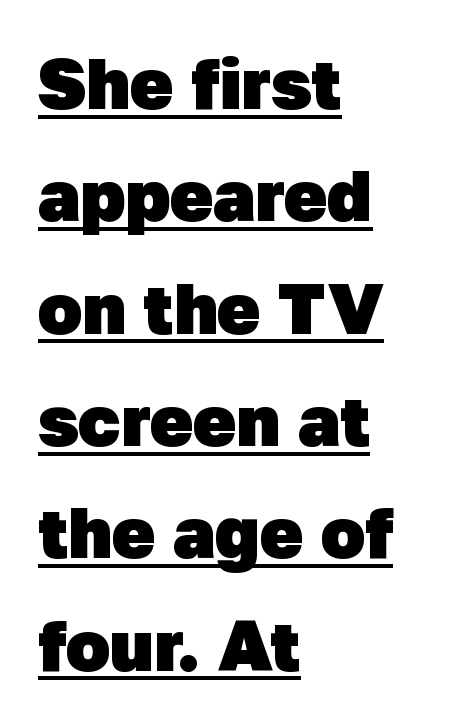
Spacing verdict: proportional, widths tailored to each character. Visually the block forms a straight wall on the left and a jagged coastline on the right. Interline gaps are of average width in this sample. Chunky letters — that's bold for sure. Underlined type.
